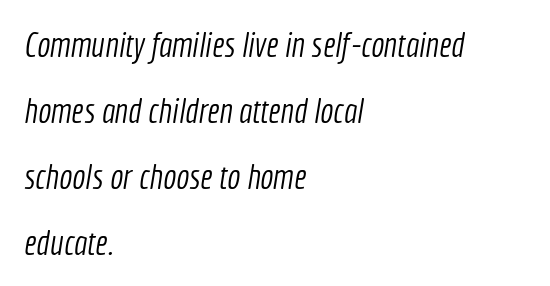
Q: Is the text bold? A: No.
Q: Is the typeface a serif or a sans-serif typeface? A: Sans-serif.
Q: Is the text underlined? A: No.
Q: How is the paragraph aligned? A: Left-aligned.
Q: Is the spacing between letters normal or unusually wide? A: Normal.
Q: Width (condensed, normal, or wide)? A: Condensed.
Q: x-height? A: Medium.
Q: Monospaced? A: No.
